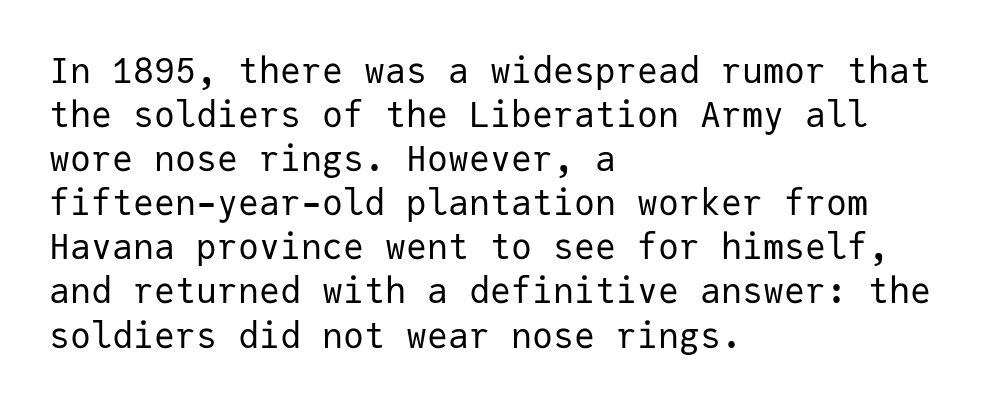
A student would call this left alignment; a typographer would say flush left, rag right. Fixed-width glyphs throughout — classic coding-font behaviour. The zone under the glyphs is completely vacant. You could call the tracking neutral — neither tight nor loose. Italic? Not at all — the glyphs are vertical.
